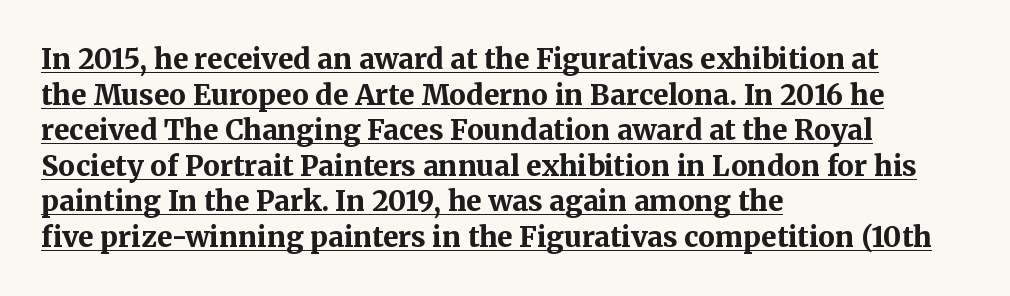
The type family on display is of the serif kind. If you drew a ruler down the left edge, every line would touch it. Decoration check: the copy is underlined. The block of text has a typical density, with ordinary space between rows. Note the varied advance widths — an 'i' is clearly narrower than an 'm'. The sample has been set heavy, in full bold.
